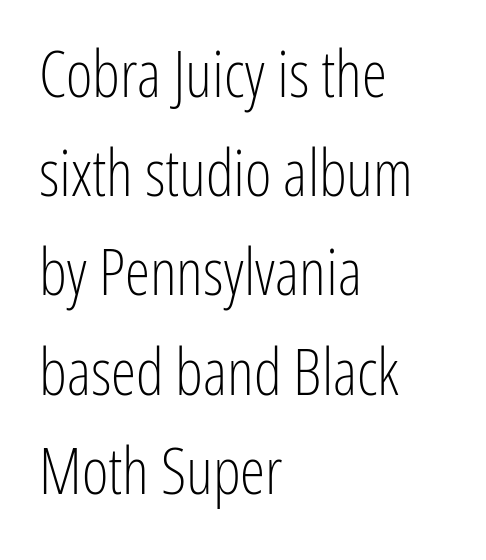
Vertical spacing — default. Glance below the letters and you will spot only blank space. Proportional: the letters do not fall into vertical columns. Examine the stroke ends and you'll find no serifs. This rendering uses left alignment, leaving the right contour irregular. Spacing between characters is what you'd get straight out of the box.
